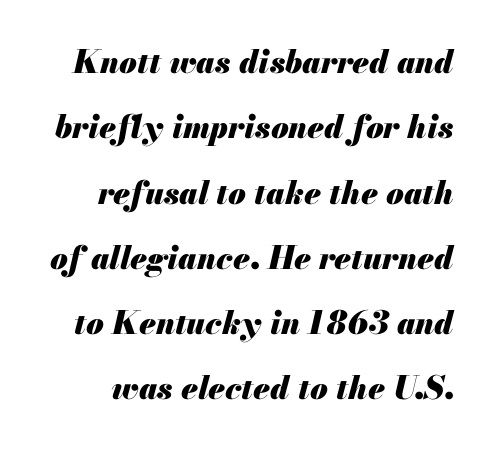
Q: Is the text bold? A: Yes.
Q: Is the text italic (slanted)? A: Yes, it leans right by about 13 degrees.
Q: Is the text underlined? A: No.
Q: Is the spacing between letters normal or unusually wide? A: Normal.
Q: Is the spacing between lines tight, normal or loose? A: Loose.
Q: Width (condensed, normal, or wide)? A: Normal.
Q: Stroke contrast? A: Medium.
Q: x-height? A: Small.
Q: Monospaced? A: No.
